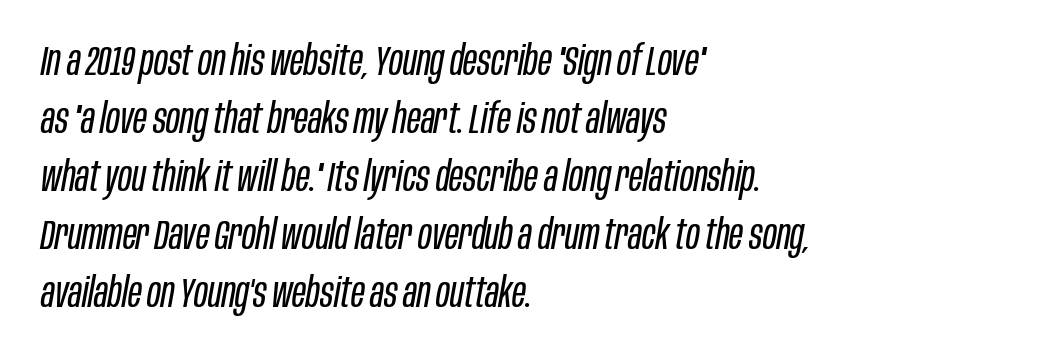
Regular leading. This sample uses plain, unmodified letter spacing. Anything drawn beneath the words? Only blank space. The passage shown is typed in a proportional face where columns would drift.
